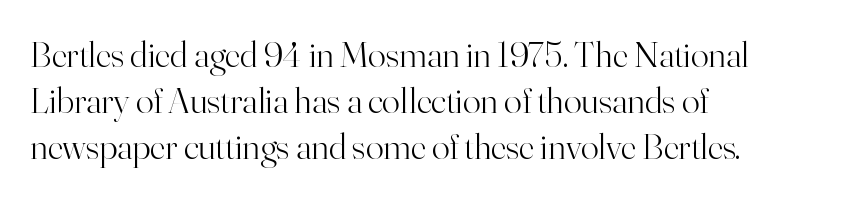
The image shows 37 px light serif type, upright; set left-aligned, line spacing 1.24x, normal letter spacing, not underlined; high stroke contrast and a small x-height.
